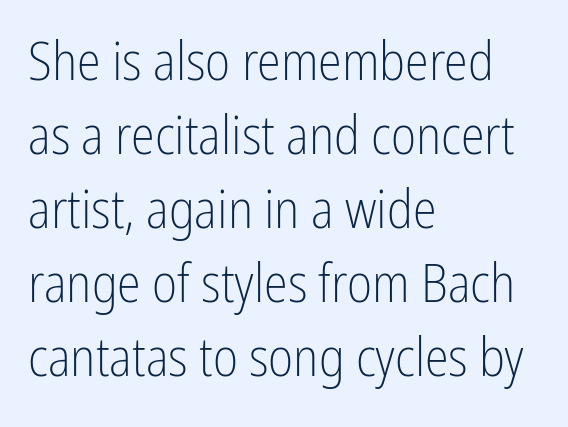
This rendering leaves character spacing at its baseline value. Leading: standard. Typeset ragged right — the left edge is the straight one. A quiet, ordinary-to-light weight characterises the typeface.
